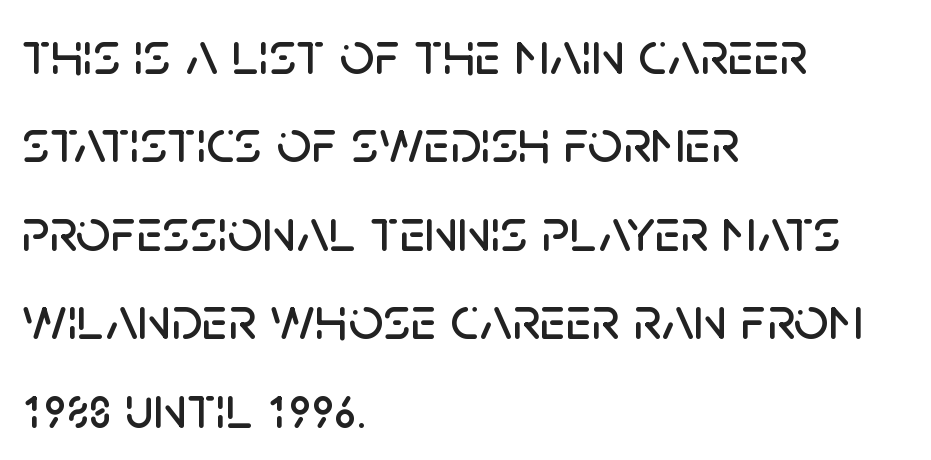
{"serif": "no", "italic": "no", "width": "normal", "stroke_contrast": "low", "x_height": "large", "monospaced": "no", "underline": "no", "align": "left", "line_spacing": "normal", "line_spacing_ratio": 1.45, "letter_spacing": "normal", "letter_spacing_em": 0.0, "glyph_px": 61}
